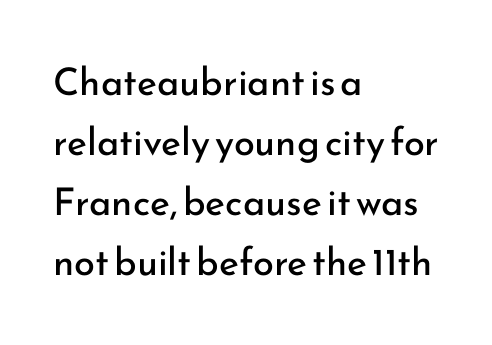
Q: Is the text bold? A: No.
Q: Is the text italic (slanted)? A: No, it is upright.
Q: Is the typeface a serif or a sans-serif typeface? A: Sans-serif.
Q: Is the text underlined? A: No.
Q: How is the paragraph aligned? A: Left-aligned.
Q: Is the spacing between letters normal or unusually wide? A: Normal.
Q: Is the spacing between lines tight, normal or loose? A: Normal.
Q: Width (condensed, normal, or wide)? A: Normal.
Q: Stroke contrast? A: Low.
Q: x-height? A: Small.
Q: Monospaced? A: No.
